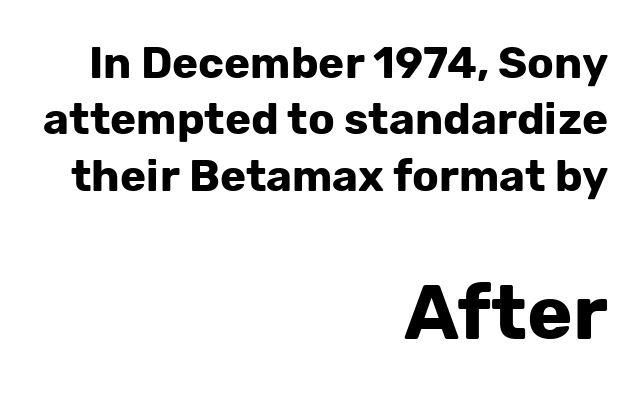
{"serif": "no", "italic": "no", "bold": "yes", "weight": "bold", "width": "normal", "stroke_contrast": "low", "x_height": "medium", "monospaced": "no", "underline": "no", "align": "right", "line_spacing": "normal", "line_spacing_ratio": 1.28, "letter_spacing": "normal", "letter_spacing_em": 0.0, "larger_block": "second", "size_ratio": 1.75, "glyph_px": 77}
